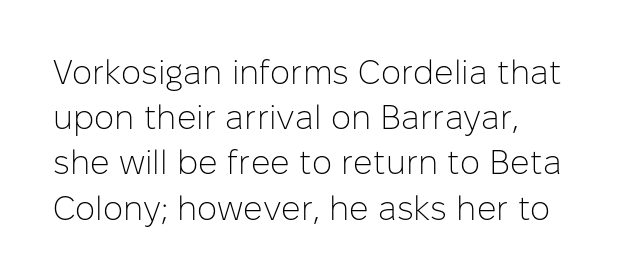
Q: Is the text bold? A: No.
Q: Is the text italic (slanted)? A: No, it is upright.
Q: Is the typeface a serif or a sans-serif typeface? A: Sans-serif.
Q: Is the text underlined? A: No.
Q: How is the paragraph aligned? A: Left-aligned.
Q: Is the spacing between letters normal or unusually wide? A: Normal.
Q: Is the spacing between lines tight, normal or loose? A: Normal.
Q: Width (condensed, normal, or wide)? A: Normal.
Q: Stroke contrast? A: Low.
Q: x-height? A: Medium.
Q: Monospaced? A: No.
